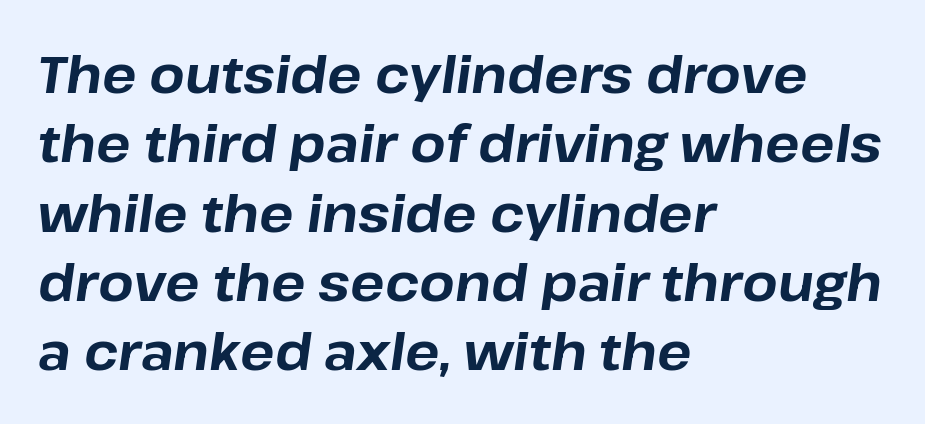
Q: Is the text bold? A: Yes.
Q: Is the text italic (slanted)? A: Yes, it leans right by about 8 degrees.
Q: Is the text underlined? A: No.
Q: How is the paragraph aligned? A: Left-aligned.
Q: Is the spacing between letters normal or unusually wide? A: Normal.
Q: Is the spacing between lines tight, normal or loose? A: Normal.
Q: Width (condensed, normal, or wide)? A: Normal.
Q: Stroke contrast? A: Low.
Q: x-height? A: Medium.
Q: Monospaced? A: No.
